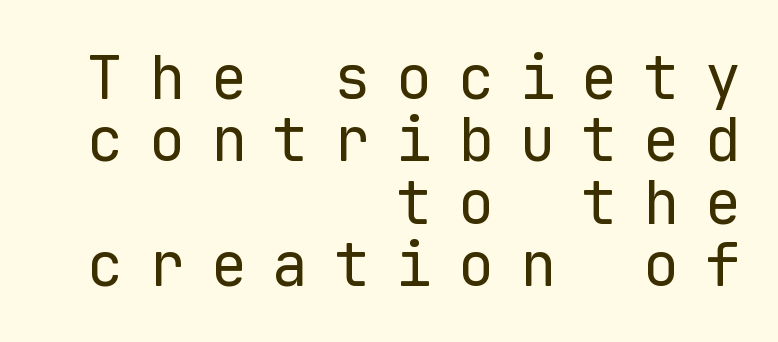
A flush-right, rag-left setting is used for this passage. Every stem runs plumb, perpendicular to the baseline. Someone cranked the tracking dial way up on this one. No feet cap the strokes, marking this as sans-serif type. A light-to-regular cut is what we see here.
